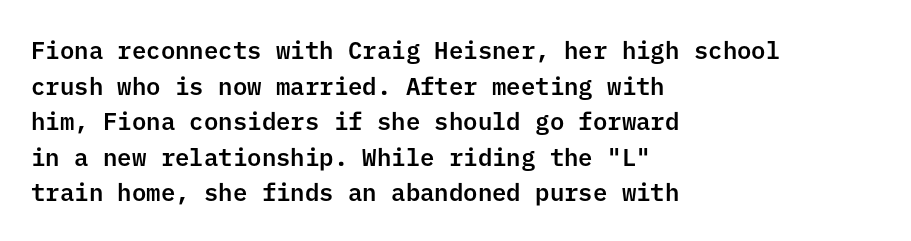
Q: Is the text italic (slanted)? A: No, it is upright.
Q: Is the text underlined? A: No.
Q: How is the paragraph aligned? A: Left-aligned.
Q: Is the spacing between letters normal or unusually wide? A: Normal.
Q: Is the spacing between lines tight, normal or loose? A: Normal.
